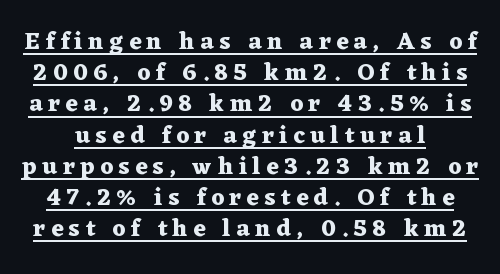
Q: Is the text bold? A: Yes.
Q: Is the text italic (slanted)? A: No, it is upright.
Q: Is the text underlined? A: Yes.
Q: Is the spacing between letters normal or unusually wide? A: Unusually wide.
Q: Is the spacing between lines tight, normal or loose? A: Normal.
